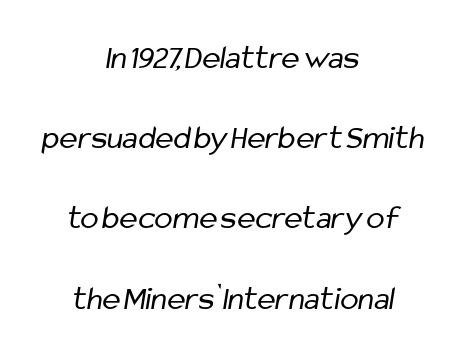
{"serif": "no", "bold": "no", "weight": "regular", "width": "condensed", "stroke_contrast": "low", "x_height": "medium", "monospaced": "no", "underline": "no", "align": "center", "line_spacing": "loose", "line_spacing_ratio": 2.36, "letter_spacing": "normal", "letter_spacing_em": 0.0, "glyph_px": 34}
